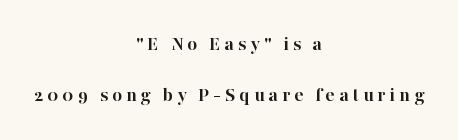
Posture: upright roman. The paragraph has two soft edges and a firm central axis. The designer dialed line spacing up above the default. You'd pick this weight for a headline — it's a proper bold.
